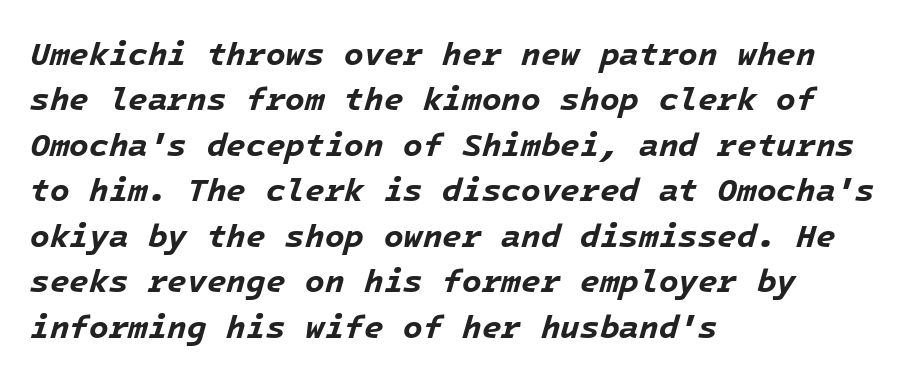
Q: Is the text bold? A: Yes.
Q: Is the text italic (slanted)? A: Yes, it leans right by about 16 degrees.
Q: Is the text underlined? A: No.
Q: How is the paragraph aligned? A: Left-aligned.
Q: Is the spacing between letters normal or unusually wide? A: Normal.
Q: Is the spacing between lines tight, normal or loose? A: Normal.
Q: Width (condensed, normal, or wide)? A: Normal.
Q: Stroke contrast? A: Low.
Q: x-height? A: Medium.
